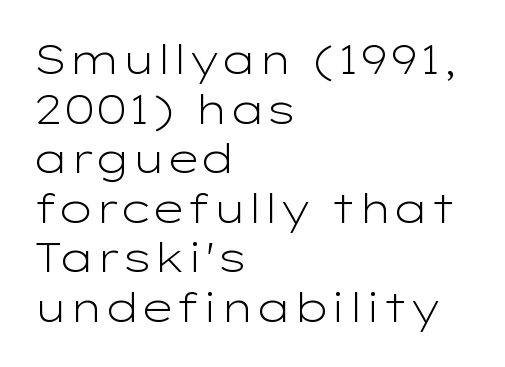
In CSS terms this would be text-align: left. Note: no serifs on the glyphs. The face used here is proportionally spaced, like ordinary book or web type. When letters stand straight like this, we call the style roman or upright. Nothing unusual about the tracking: characters are spaced as the font intends. The strip under each line holds only bare page.
